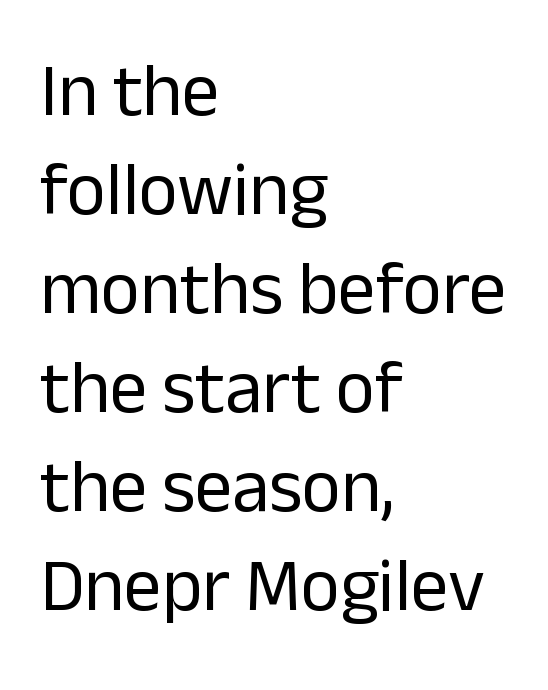
The image shows 75 px regular-weight sans-serif type, upright; set left-aligned, normal line spacing (1.32x), normal letter spacing, not underlined; low stroke contrast and a medium x-height.
